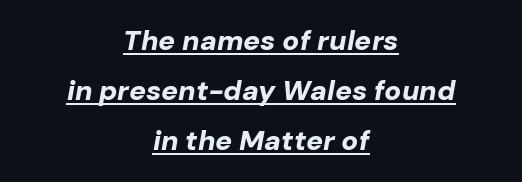
The image shows 28 px bold type, italic (leaning right); set centered, line spacing 1.79x, normal letter spacing, underlined; low stroke contrast and a medium x-height.
